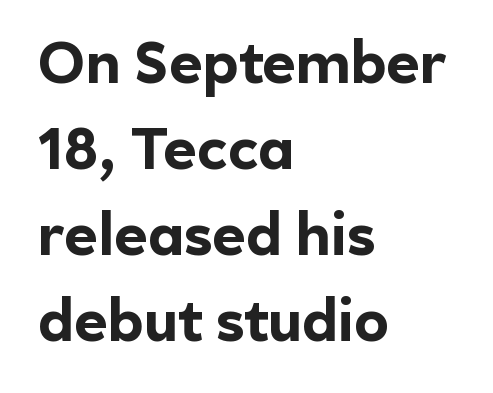
Letters rest on an invisible, unmarked baseline. Italic: no, the glyphs are upright roman. The passage shown is typed in a proportional face where columns would drift. In terms of letterform style, serifs are entirely absent. Typesetter's note: full bold, strokes at maximum text heaviness.
